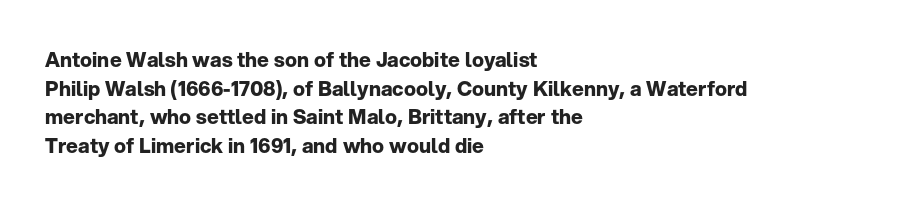
This sample uses an upright cut, with every glyph sitting square on the baseline. Only glyphs here, with clear space below each row. Visually the block forms a straight wall on the left and a jagged coastline on the right. Its strokes are broad and dark, the hallmark of bold type. This block has exactly the height ordinary leading produces. The passage shown has conventional tracking throughout.
